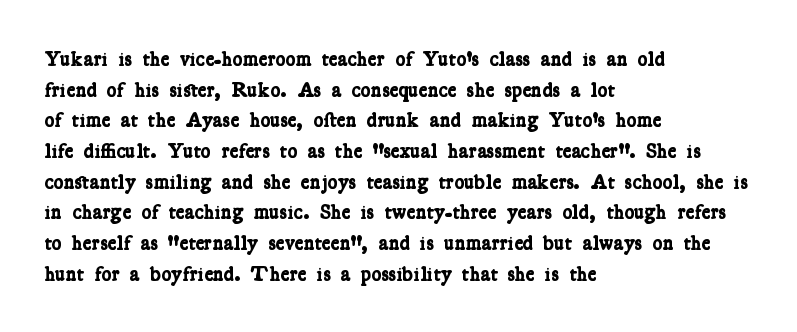
{"bold": "yes", "underline": "no", "align": "left", "line_spacing": "normal", "line_spacing_ratio": 1.46, "letter_spacing": "normal", "letter_spacing_em": 0.0, "glyph_px": 21}
